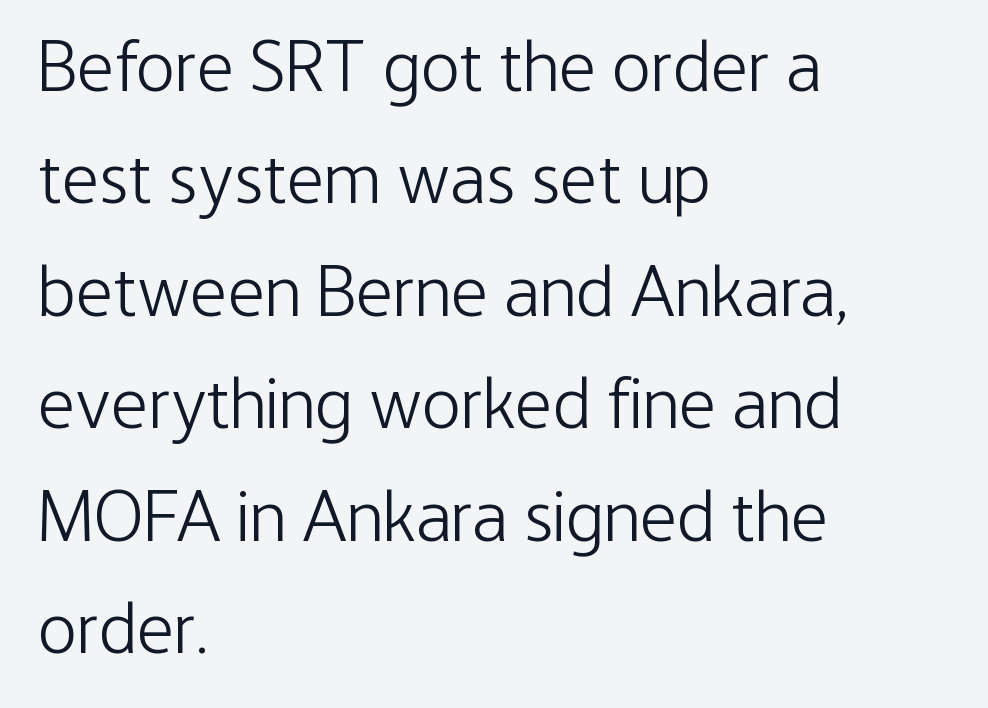
The designer left line spacing at the default. A classic flush-left, rag-right setting is used for this passage. The typeface chosen for these lines omits serifs. The foot of each line stays bare and open. This sample has the flowing, uneven cadence of proportional lettering.
